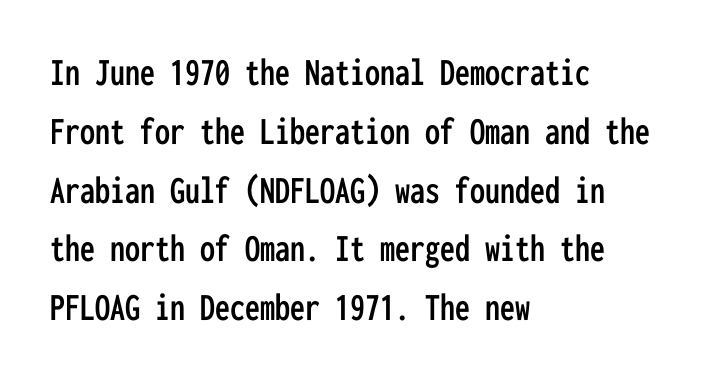
{"serif": "no", "italic": "no", "width": "condensed", "stroke_contrast": "low", "x_height": "medium", "monospaced": "yes", "underline": "no", "align": "left", "line_spacing": "normal", "line_spacing_ratio": 1.47, "letter_spacing": "normal", "letter_spacing_em": 0.0, "glyph_px": 40}
